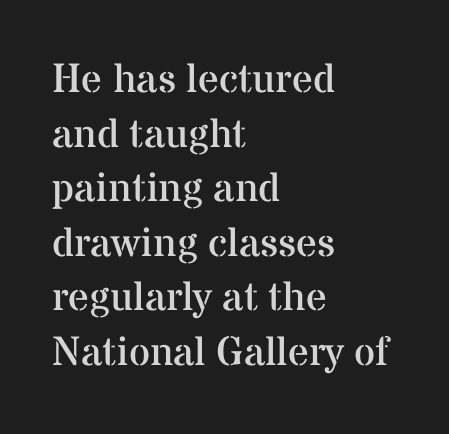
Are there feet on the stems? There are — it's a serif. A typesetter would mark this as roman, not italic. The line-height multiplier appears to be the usual default. Character widths vary here, with narrow letters taking less room than wide ones. A clean baseline with only descenders dipping below it. The lines in this sample share a left origin and differ only in where they stop.
